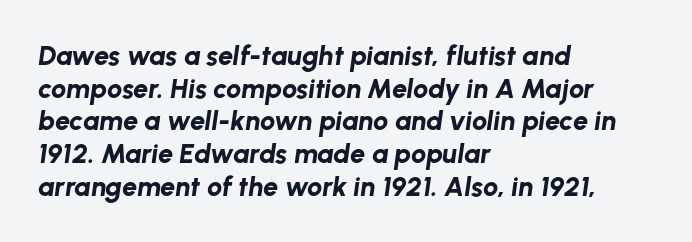
{"italic": "yes", "lean": "right", "slant_degrees": 8, "bold": "yes", "underline": "no", "align": "left", "line_spacing_ratio": 1.21, "letter_spacing": "normal", "letter_spacing_em": 0.0, "glyph_px": 27}
